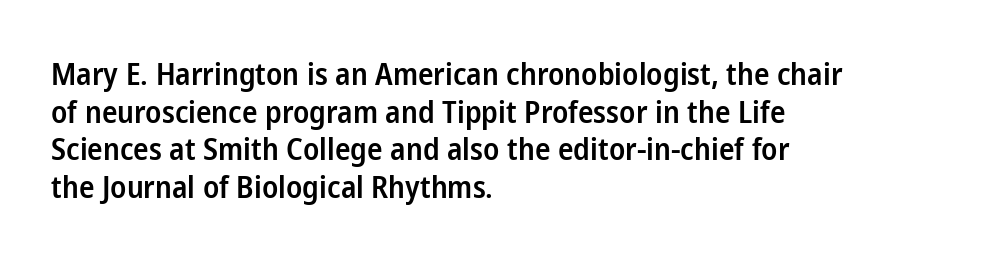
{"serif": "no", "italic": "no", "bold": "semi", "weight": "semibold", "width": "condensed", "stroke_contrast": "low", "x_height": "medium", "monospaced": "no", "underline": "no", "align": "left", "line_spacing_ratio": 1.21, "letter_spacing": "normal", "letter_spacing_em": 0.0, "glyph_px": 31}
